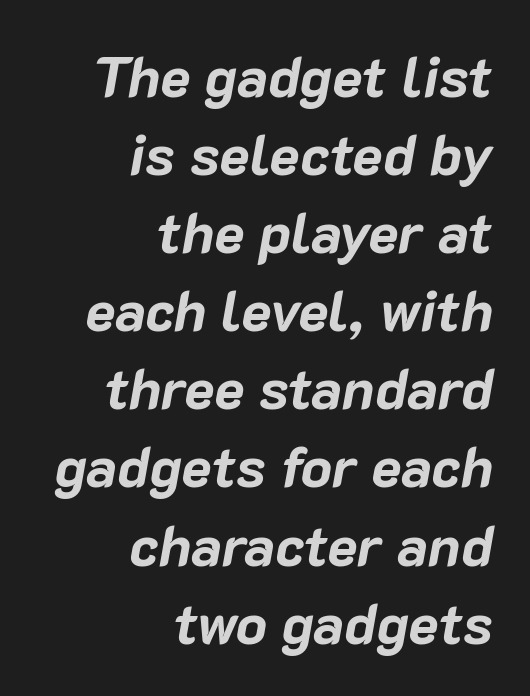
The image shows 57 px bold type, italic (leaning right); set right-aligned, normal line spacing (1.37x), normal letter spacing, not underlined; low stroke contrast and a medium x-height.
